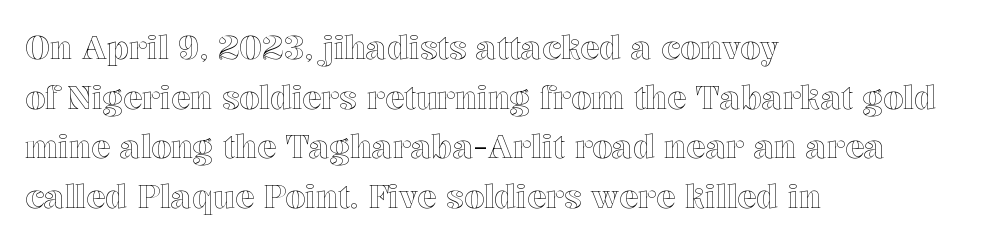
{"italic": "no", "width": "normal", "x_height": "medium", "monospaced": "no", "underline": "no", "align": "left", "line_spacing": "normal", "line_spacing_ratio": 1.55, "letter_spacing": "normal", "letter_spacing_em": 0.0, "glyph_px": 32}
